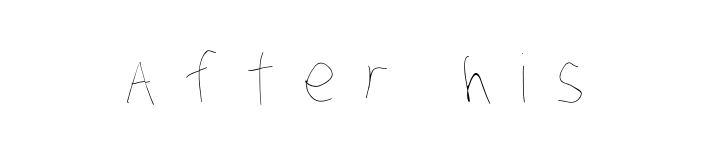
{"bold": "no", "weight": "thin", "width": "condensed", "stroke_contrast": "low", "x_height": "large", "monospaced": "no", "underline": "no", "align": "center", "letter_spacing": "wide", "letter_spacing_em": 0.42, "glyph_px": 66}
